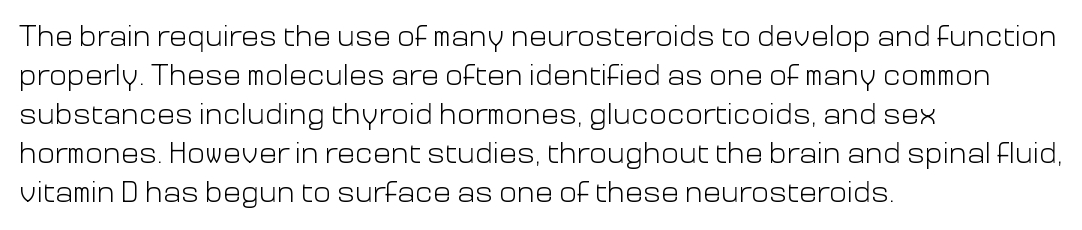
Casual observation: everything's shoved over to the left. The strip under each line holds only bare page. The rendering uses natural spacing where letterforms have individual widths. The line texture is even and compact thanks to regular tracking. Summary of vertical rhythm: regular, with standard interline spacing.
